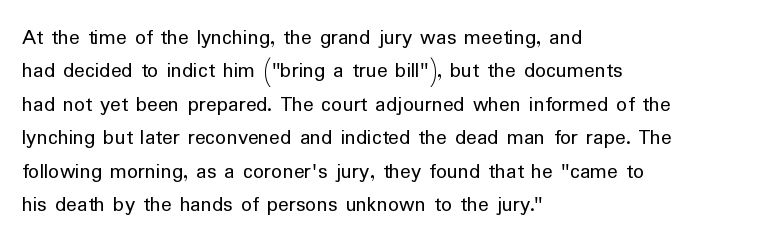
The image shows 22 px text type, upright; set left-aligned, normal line spacing (1.52x), normal letter spacing, not underlined.
